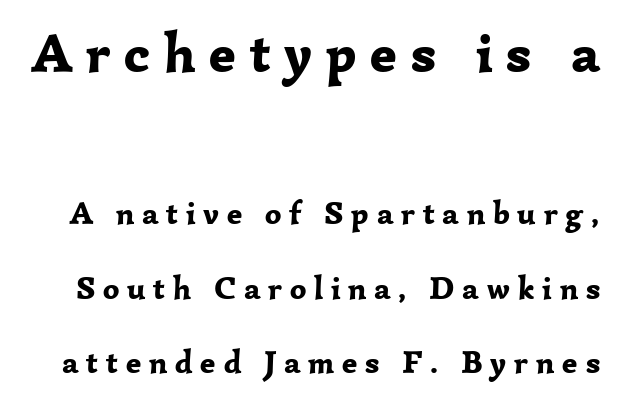
{"serif": "yes", "italic": "no", "bold": "yes", "weight": "bold", "width": "normal", "stroke_contrast": "low", "x_height": "medium", "monospaced": "no", "underline": "no", "line_spacing": "loose", "line_spacing_ratio": 2.33, "letter_spacing": "wide", "letter_spacing_em": 0.24, "larger_block": "first", "size_ratio": 1.75, "glyph_px": 56}
